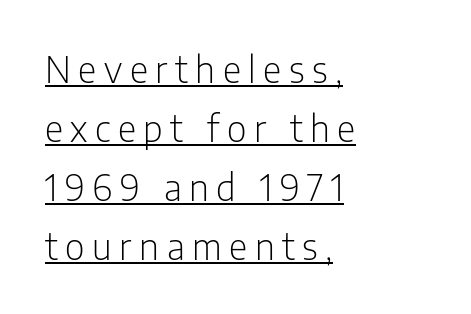
Does the type have serifs? No, each stem ends abruptly. When letters stand straight like this, we call the style roman or upright. Like a heading marked for emphasis, these lines bear an underscore. Leftover space on each line is placed entirely after the last word. Loose tracking; the words dissolve into strings of separated letters.
